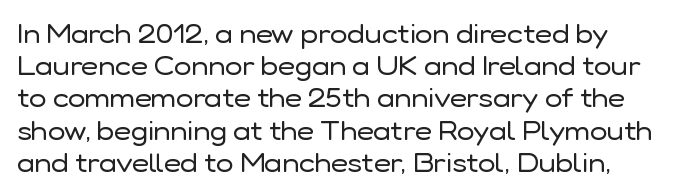
The image shows 26 px text type, upright; set line spacing 1.24x, normal letter spacing, not underlined.
